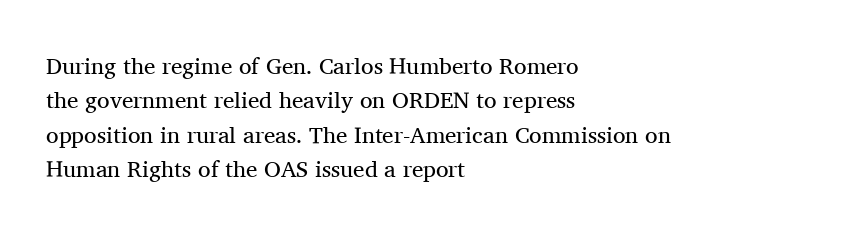
{"italic": "no", "bold": "no", "underline": "no", "align": "left", "line_spacing": "normal", "line_spacing_ratio": 1.5, "letter_spacing": "normal", "letter_spacing_em": 0.0, "glyph_px": 23}
